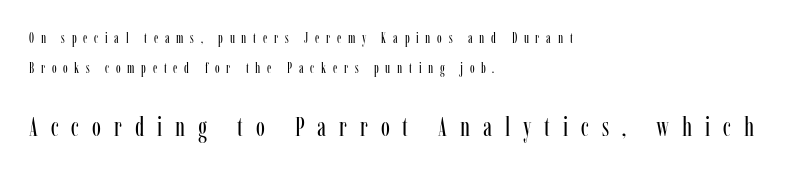
The image shows 27 px text type, upright; set left-aligned, loose line spacing (2.12x), unusually wide letter spacing (+0.48 em), not underlined; the second (bottom) block is 1.93x larger.
